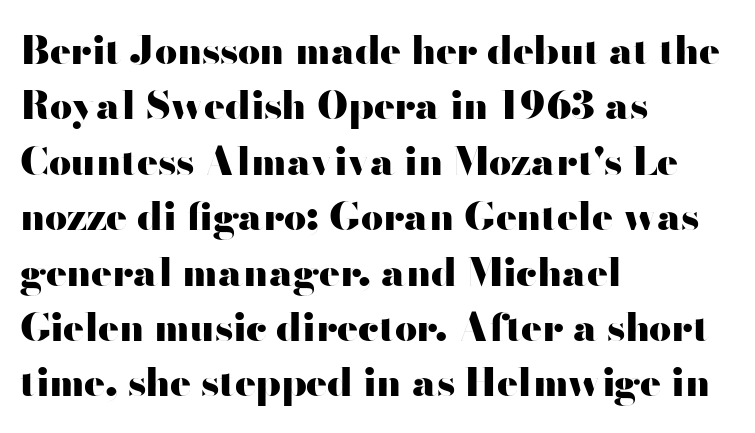
{"italic": "no", "bold": "yes", "weight": "heavy", "width": "wide", "stroke_contrast": "high", "x_height": "small", "monospaced": "no", "underline": "no", "align": "left", "line_spacing": "normal", "line_spacing_ratio": 1.42, "letter_spacing": "normal", "letter_spacing_em": 0.0, "glyph_px": 39}
